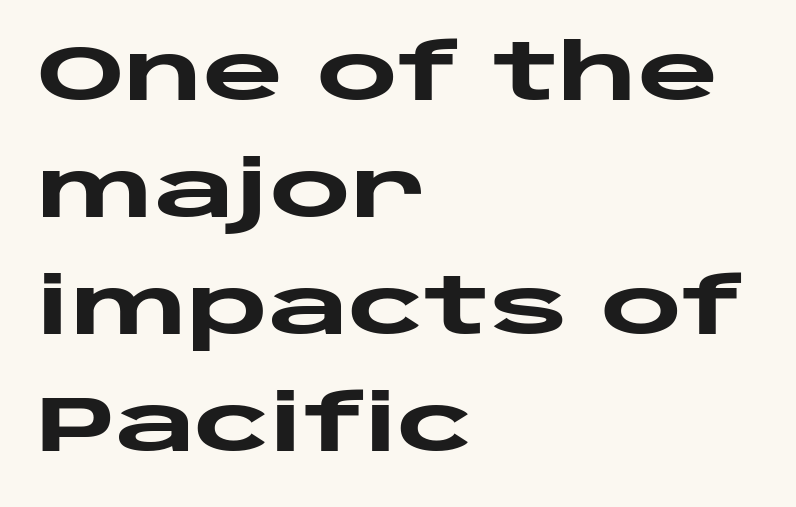
The font family rendered here belongs to the sans-serif group. The foot of each line stays bare and open. Horizontal alignment here is leftward, the default for most running prose. Here the designer chose a conventional face with non-uniform glyph widths. The letterforms sit shoulder to shoulder at normal distance.
